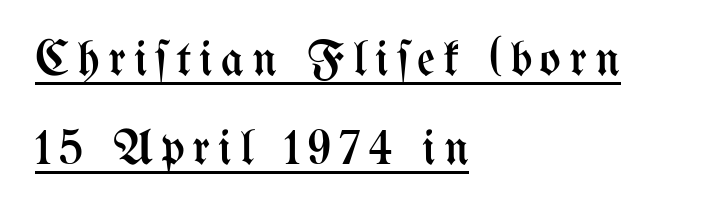
{"italic": "no", "bold": "no", "weight": "regular", "width": "condensed", "stroke_contrast": "medium", "x_height": "medium", "monospaced": "no", "underline": "yes", "align": "left", "line_spacing_ratio": 1.79, "glyph_px": 50}
